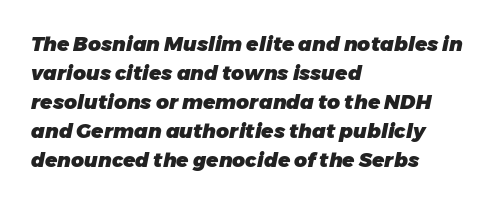
The gaps between neighbouring characters are ordinary and unremarkable. Every letter is thick-stroked: bold, no question. Horizontal bands of white between lines are of average thickness. The whole block is typeset with a tilt. Beneath every word, the page is bare.
